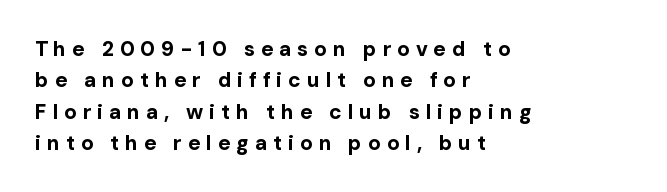
{"italic": "no", "bold": "yes", "underline": "no", "align": "left", "line_spacing": "normal", "line_spacing_ratio": 1.49, "letter_spacing": "wide", "letter_spacing_em": 0.28, "glyph_px": 21}
